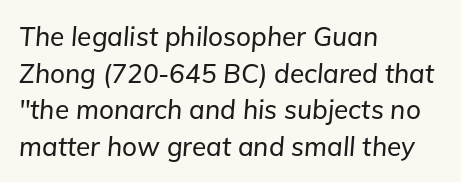
Q: Is the text italic (slanted)? A: Yes, it leans right by about 5 degrees.
Q: Is the text underlined? A: No.
Q: How is the paragraph aligned? A: Left-aligned.
Q: Is the spacing between letters normal or unusually wide? A: Normal.
Q: Is the spacing between lines tight, normal or loose? A: Normal.
